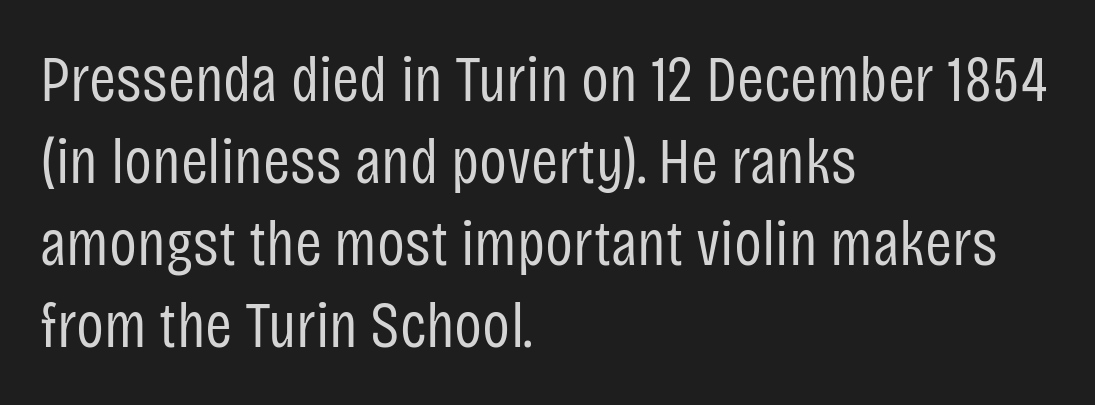
The image shows 65 px regular-weight, condensed sans-serif type, upright; set left-aligned, normal line spacing (1.26x), normal letter spacing, not underlined; low stroke contrast and a large x-height.
